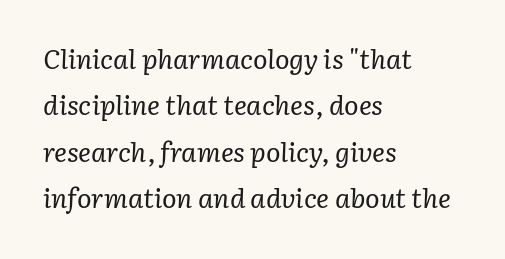
The glyphs look as if they've been sheared to an angle. Just letters on the line, the space beneath them empty. Is the letter spacing exaggerated? No — it looks like the ordinary default. Line beginnings align vertically; line endings do not.
